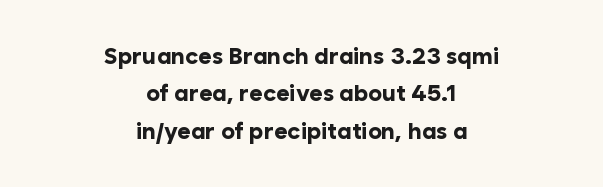
{"italic": "no", "bold": "yes", "underline": "no", "align": "center", "line_spacing": "normal", "line_spacing_ratio": 1.62, "letter_spacing": "normal", "letter_spacing_em": 0.0, "glyph_px": 23}
